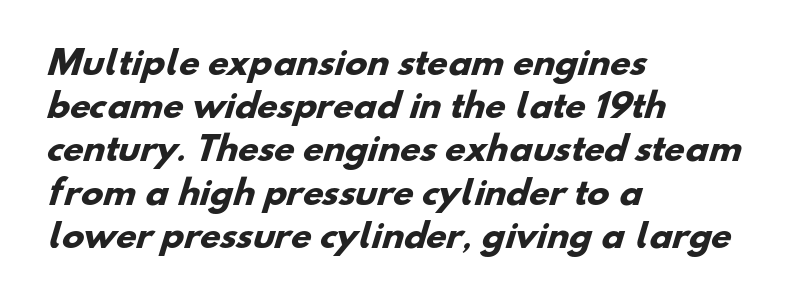
The image shows 33 px heavy sans-serif type; set left-aligned, normal line spacing (1.31x), normal letter spacing, not underlined; low stroke contrast and a small x-height.
